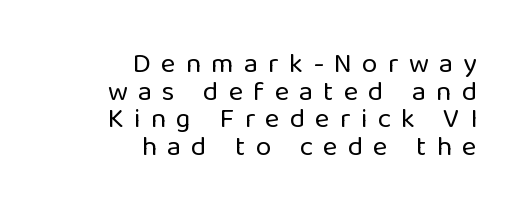
No word sits above an underline. Quick note: not italic, upright. You could only call the tracking loose — the letters float apart. Successive baselines arrive quickly, one right under another.
